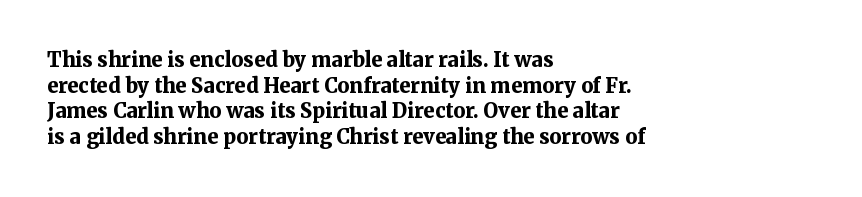
The image shows 20 px bold type, upright; set left-aligned, normal line spacing (1.28x), normal letter spacing, not underlined.
